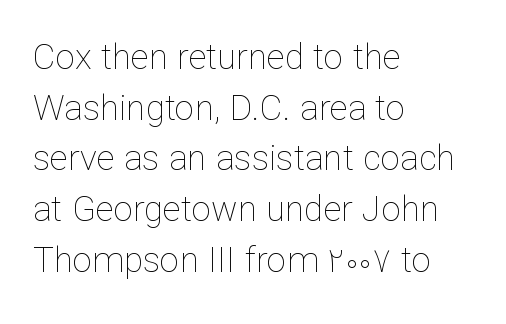
The font is comparable to plain body text, perhaps lighter. Bare-footed words on every line. There is no visible air inserted between adjacent glyphs. Character widths vary here, with narrow letters taking less room than wide ones. Normally led — the rows are evenly, conventionally spaced. A roman cut, with each character standing at attention.
